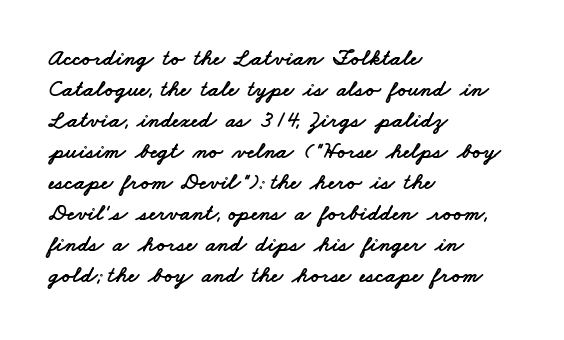
Q: Is the text underlined? A: No.
Q: How is the paragraph aligned? A: Left-aligned.
Q: Is the spacing between letters normal or unusually wide? A: Normal.
Q: Is the spacing between lines tight, normal or loose? A: Normal.
